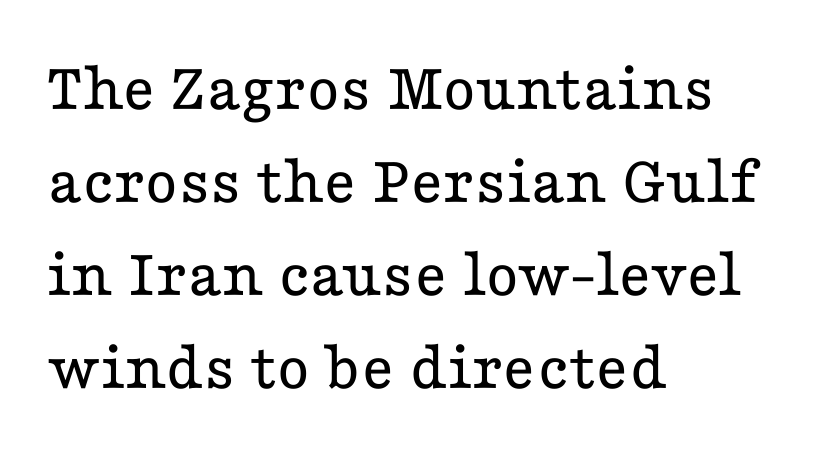
The image shows 70 px regular-weight, wide serif type, upright; set left-aligned, normal line spacing (1.33x), normal letter spacing, not underlined; low stroke contrast and a medium x-height.
